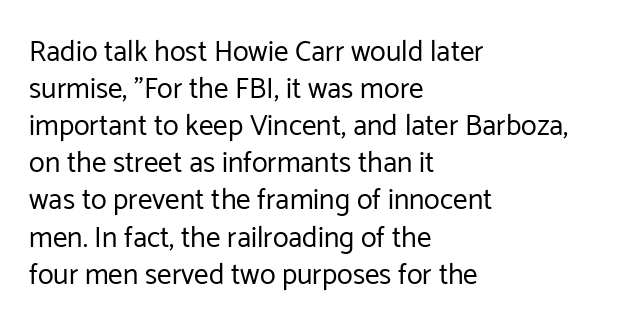
Q: Is the text bold? A: No.
Q: Is the text italic (slanted)? A: No, it is upright.
Q: Is the typeface a serif or a sans-serif typeface? A: Sans-serif.
Q: Is the text underlined? A: No.
Q: How is the paragraph aligned? A: Left-aligned.
Q: Is the spacing between letters normal or unusually wide? A: Normal.
Q: Is the spacing between lines tight, normal or loose? A: Normal.
Q: Width (condensed, normal, or wide)? A: Normal.
Q: Stroke contrast? A: Low.
Q: x-height? A: Medium.
Q: Monospaced? A: No.
